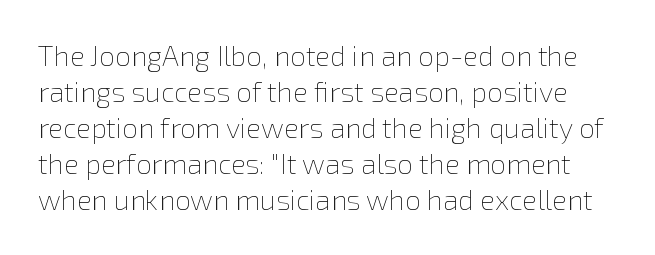
Q: Is the text bold? A: No.
Q: Is the text italic (slanted)? A: No, it is upright.
Q: Is the text underlined? A: No.
Q: Is the spacing between letters normal or unusually wide? A: Normal.
Q: Is the spacing between lines tight, normal or loose? A: Normal.
Q: Width (condensed, normal, or wide)? A: Normal.
Q: Stroke contrast? A: Low.
Q: x-height? A: Medium.
Q: Monospaced? A: No.
